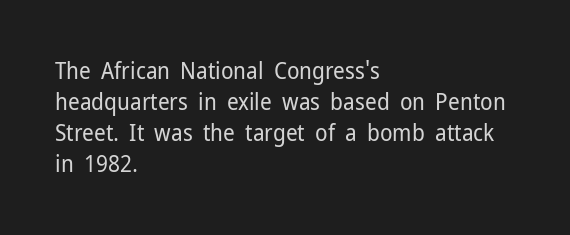
Q: Is the text bold? A: No.
Q: Is the text italic (slanted)? A: No, it is upright.
Q: Is the text underlined? A: No.
Q: How is the paragraph aligned? A: Left-aligned.
Q: Is the spacing between letters normal or unusually wide? A: Normal.
Q: Is the spacing between lines tight, normal or loose? A: Normal.
